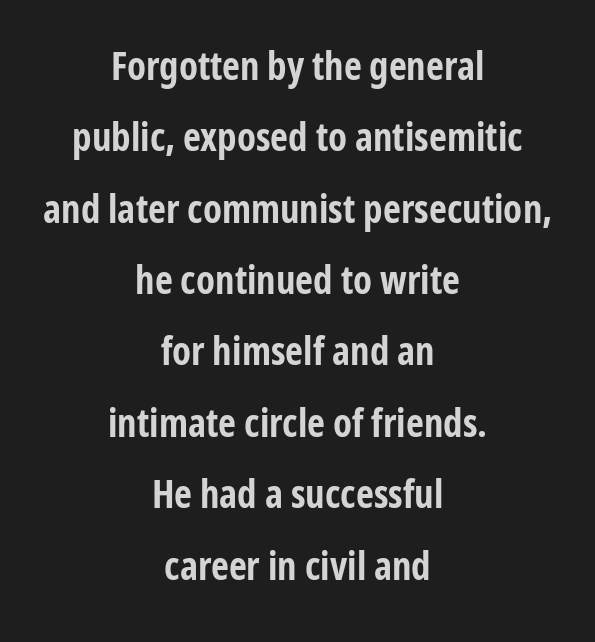
Q: Is the text bold? A: Yes.
Q: Is the text italic (slanted)? A: No, it is upright.
Q: Is the typeface a serif or a sans-serif typeface? A: Sans-serif.
Q: Is the text underlined? A: No.
Q: How is the paragraph aligned? A: Centered.
Q: Is the spacing between letters normal or unusually wide? A: Normal.
Q: Width (condensed, normal, or wide)? A: Condensed.
Q: Stroke contrast? A: Low.
Q: x-height? A: Medium.
Q: Monospaced? A: No.
